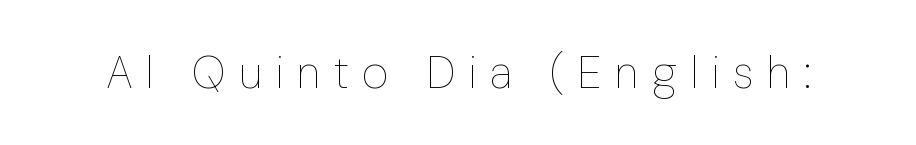
The image shows 45 px thin, condensed type, upright; set unusually wide letter spacing (+0.3 em), not underlined; low stroke contrast and a medium x-height.
